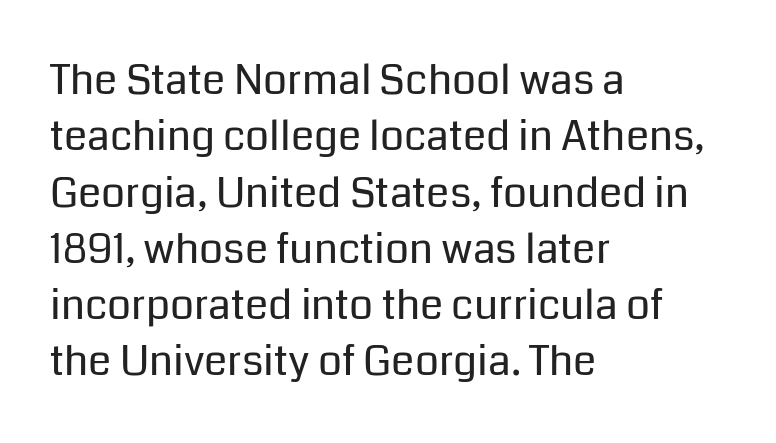
{"serif": "no", "italic": "no", "bold": "no", "weight": "regular", "width": "normal", "stroke_contrast": "low", "x_height": "medium", "monospaced": "no", "underline": "no", "align": "left", "line_spacing": "normal", "line_spacing_ratio": 1.34, "letter_spacing": "normal", "letter_spacing_em": 0.0, "glyph_px": 42}
